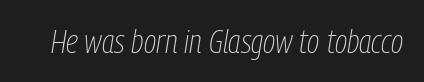
{"italic": "yes", "lean": "right", "slant_degrees": 9, "bold": "no", "weight": "thin", "width": "condensed", "stroke_contrast": "low", "x_height": "medium", "monospaced": "no", "underline": "no", "letter_spacing": "normal", "letter_spacing_em": 0.0, "glyph_px": 33}
